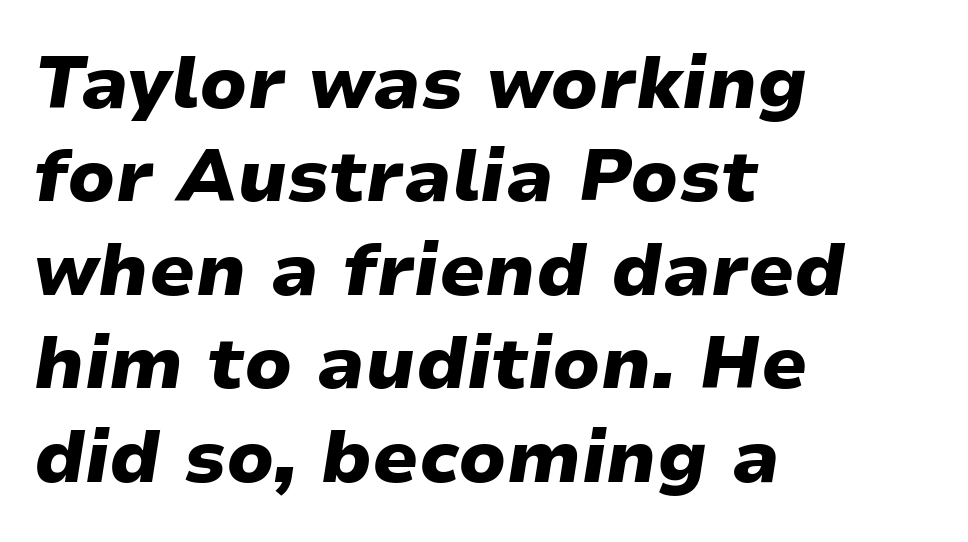
Horizontal alignment here is leftward, the default for most running prose. You could not count columns in this text — the font is proportionally spaced. This is heavy type, rendered in bold. Inter-character spacing is left at the font's built-in metrics. The face used here has a pronounced slope to its letters. A bare baseline throughout the passage.
